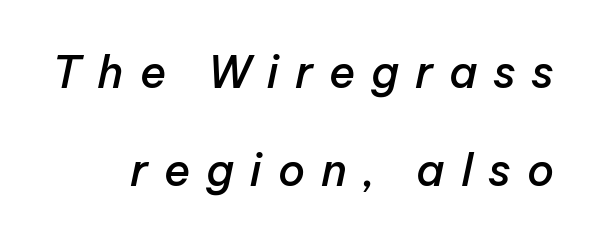
Q: Is the text bold? A: Semi-bold.
Q: Is the text italic (slanted)? A: Yes, it leans right by about 12 degrees.
Q: Is the text underlined? A: No.
Q: Is the spacing between letters normal or unusually wide? A: Unusually wide.
Q: Is the spacing between lines tight, normal or loose? A: Loose.
Q: Width (condensed, normal, or wide)? A: Normal.
Q: Stroke contrast? A: Low.
Q: x-height? A: Medium.
Q: Monospaced? A: No.
